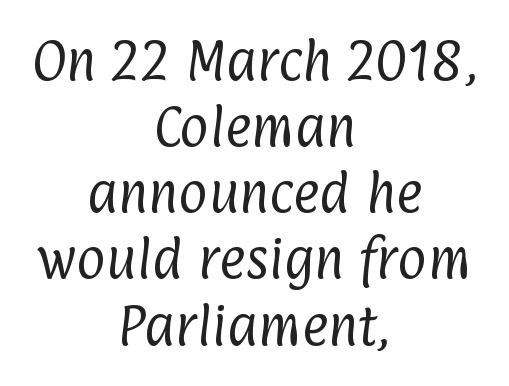
{"serif": "no", "bold": "no", "weight": "regular", "width": "condensed", "stroke_contrast": "low", "x_height": "medium", "monospaced": "no", "underline": "no", "align": "center", "line_spacing": "normal", "line_spacing_ratio": 1.47, "letter_spacing": "normal", "letter_spacing_em": 0.0, "glyph_px": 45}
